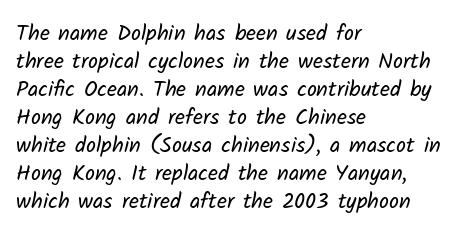
{"bold": "no", "underline": "no", "align": "left", "line_spacing": "normal", "line_spacing_ratio": 1.27, "letter_spacing": "normal", "letter_spacing_em": 0.0, "glyph_px": 22}
